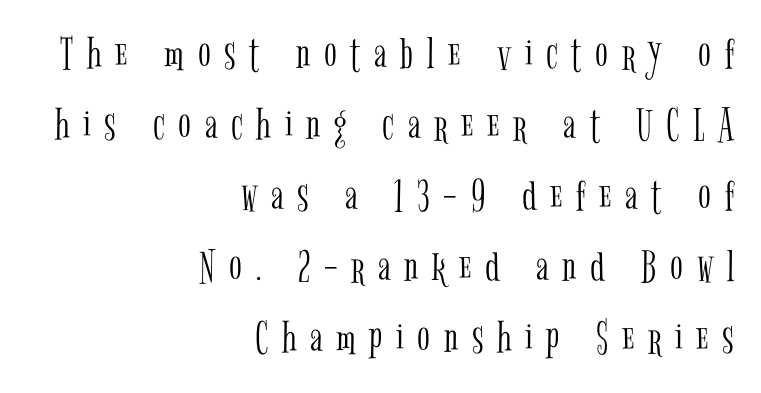
Q: Is the text bold? A: No.
Q: Is the text italic (slanted)? A: No, it is upright.
Q: Is the typeface a serif or a sans-serif typeface? A: Serif.
Q: Is the text underlined? A: No.
Q: How is the paragraph aligned? A: Right-aligned.
Q: Is the spacing between letters normal or unusually wide? A: Unusually wide.
Q: Is the spacing between lines tight, normal or loose? A: Normal.
Q: Width (condensed, normal, or wide)? A: Condensed.
Q: Stroke contrast? A: Low.
Q: x-height? A: Medium.
Q: Monospaced? A: No.
